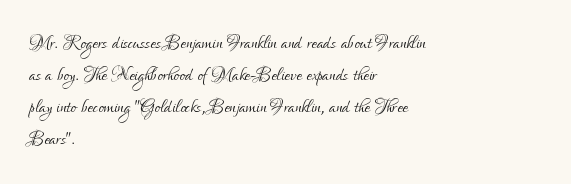
The image shows 25 px text type; set left-aligned, normal line spacing (1.28x), normal letter spacing, not underlined.
